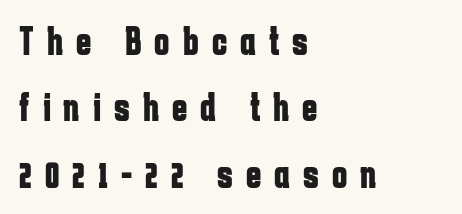
You'd pick this weight for a headline — it's a proper bold. Looks like regular typesetting: each glyph gets only the width it needs. Where is the straight margin? On the left. Each new line begins a customary step beneath the previous one. Check where the strokes stop: nothing finishes them off — pure sans.
